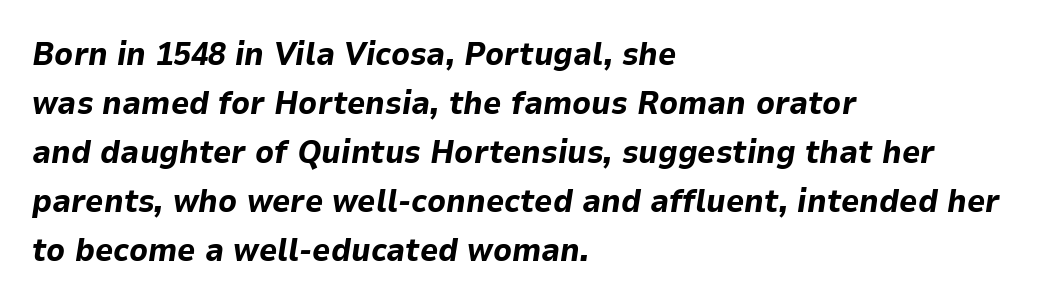
The image shows 32 px bold type, italic (leaning right); set left-aligned, normal line spacing (1.53x), normal letter spacing, not underlined; low stroke contrast and a medium x-height.
